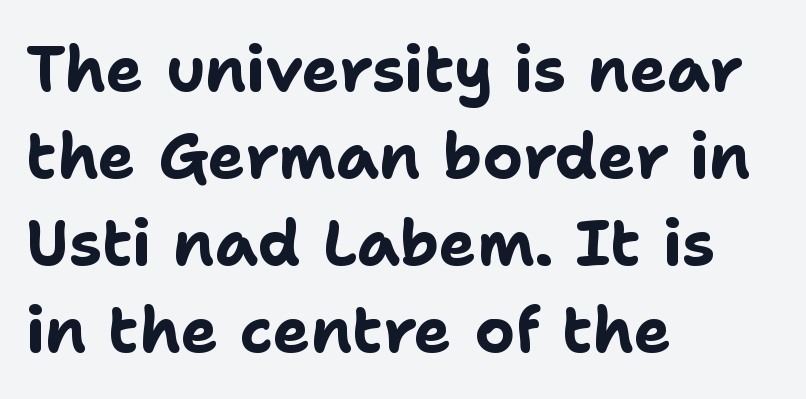
{"serif": "no", "italic": "no", "bold": "yes", "weight": "bold", "width": "normal", "stroke_contrast": "low", "x_height": "medium", "monospaced": "no", "underline": "no", "align": "left", "line_spacing": "normal", "line_spacing_ratio": 1.38, "letter_spacing": "normal", "letter_spacing_em": 0.0, "glyph_px": 63}
